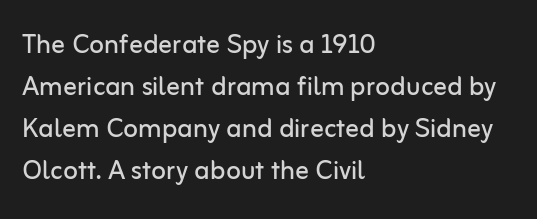
Q: Is the text bold? A: No.
Q: Is the text italic (slanted)? A: No, it is upright.
Q: Is the typeface a serif or a sans-serif typeface? A: Sans-serif.
Q: Is the text underlined? A: No.
Q: How is the paragraph aligned? A: Left-aligned.
Q: Is the spacing between letters normal or unusually wide? A: Normal.
Q: Width (condensed, normal, or wide)? A: Normal.
Q: Stroke contrast? A: Low.
Q: x-height? A: Medium.
Q: Monospaced? A: No.
